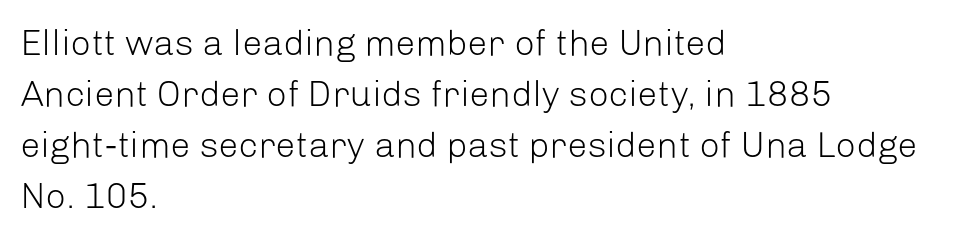
The image shows 36 px light sans-serif type, upright; set left-aligned, normal line spacing (1.42x), normal letter spacing, not underlined; low stroke contrast and a medium x-height.
